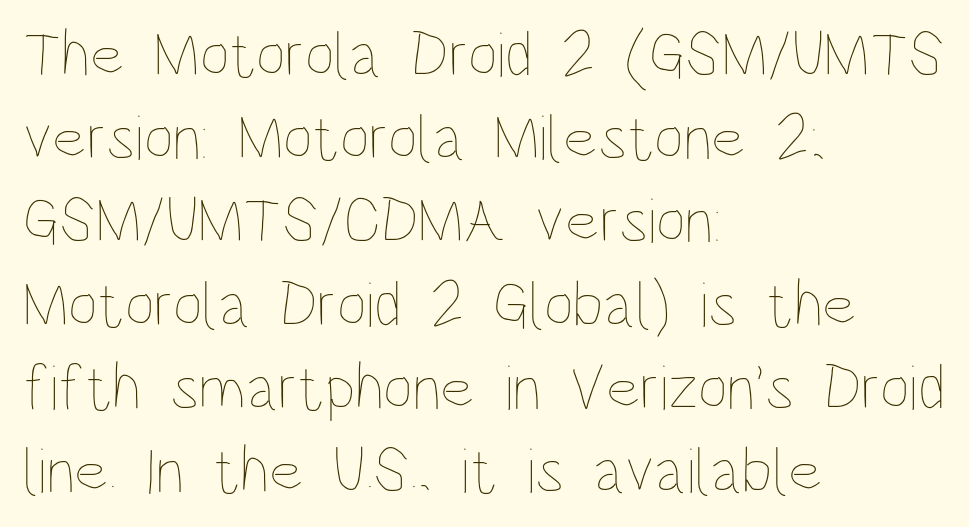
The image shows 65 px thin, condensed type, upright; set left-aligned, normal line spacing (1.28x), normal letter spacing, not underlined; low stroke contrast and a large x-height.
